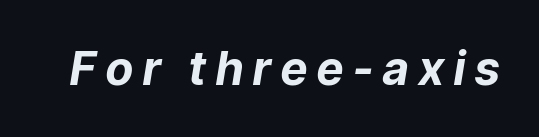
Q: Is the text bold? A: Yes.
Q: Is the text italic (slanted)? A: Yes, it leans right by about 9 degrees.
Q: Is the text underlined? A: No.
Q: Is the spacing between letters normal or unusually wide? A: Unusually wide.
Q: Width (condensed, normal, or wide)? A: Normal.
Q: Stroke contrast? A: Low.
Q: x-height? A: Medium.
Q: Monospaced? A: No.
